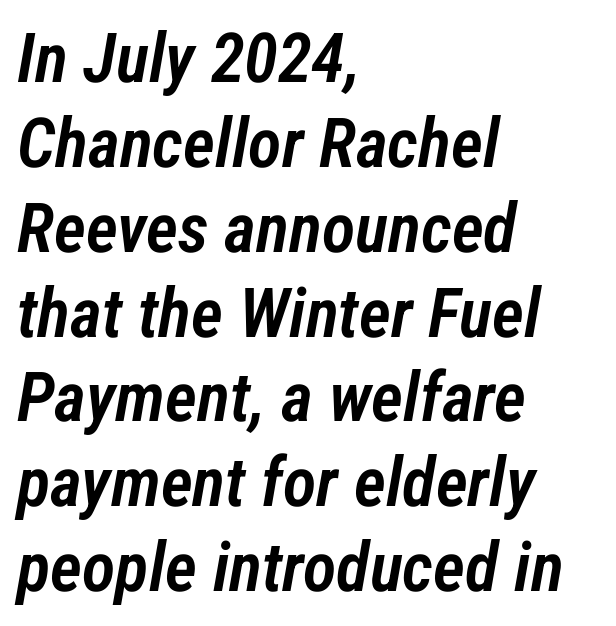
Q: Is the text bold? A: Semi-bold.
Q: Is the text italic (slanted)? A: Yes, it leans right by about 12 degrees.
Q: Is the text underlined? A: No.
Q: How is the paragraph aligned? A: Left-aligned.
Q: Is the spacing between letters normal or unusually wide? A: Normal.
Q: Width (condensed, normal, or wide)? A: Condensed.
Q: Stroke contrast? A: Low.
Q: x-height? A: Medium.
Q: Monospaced? A: No.
